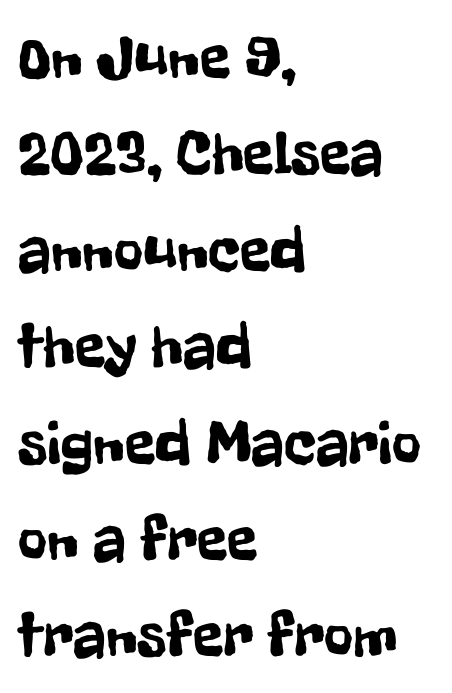
The image shows 63 px condensed sans-serif type, upright; set left-aligned, normal line spacing (1.53x), normal letter spacing, not underlined; low stroke contrast and a medium x-height.
